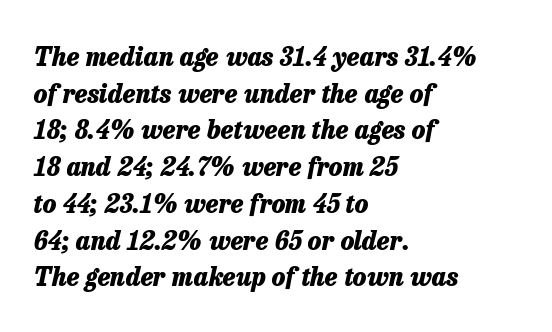
The text carries the slant typical of an italic or oblique font. The zone under the glyphs is completely vacant. This is heavy type, rendered in bold. The rendering anchors every line to the left-hand side. These lines keep a tight, regular rhythm from letter to letter.
